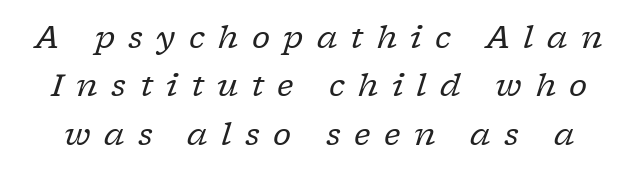
{"serif": "yes", "italic": "yes", "lean": "right", "slant_degrees": 17, "bold": "no", "weight": "regular", "width": "normal", "stroke_contrast": "low", "x_height": "medium", "monospaced": "no", "underline": "no", "line_spacing": "normal", "line_spacing_ratio": 1.56, "letter_spacing": "wide", "letter_spacing_em": 0.43, "glyph_px": 31}
